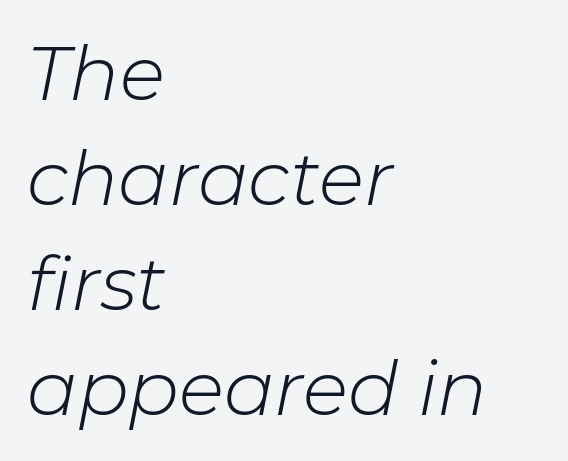
The image shows 75 px light type, italic (leaning right); set left-aligned, normal line spacing (1.4x), normal letter spacing, not underlined; low stroke contrast and a medium x-height.
